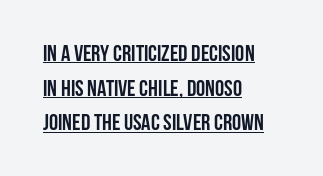
{"italic": "no", "bold": "yes", "underline": "yes", "align": "left", "line_spacing": "normal", "line_spacing_ratio": 1.51, "letter_spacing": "normal", "letter_spacing_em": 0.0, "glyph_px": 23}
